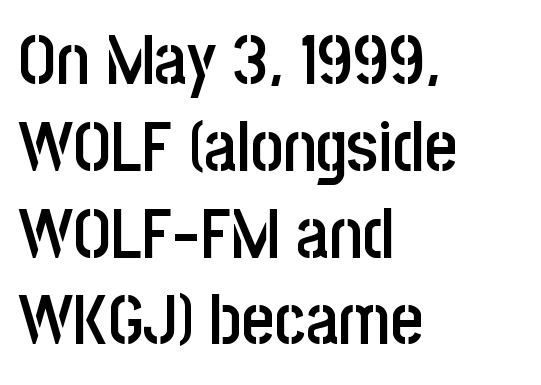
The image shows 70 px semibold, condensed sans-serif type, upright; set left-aligned, line spacing 1.24x, normal letter spacing, not underlined; low stroke contrast and a large x-height.
